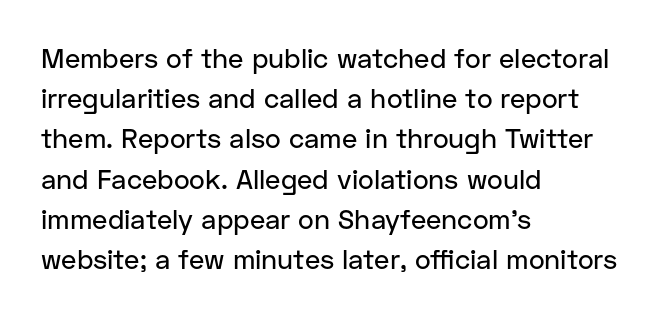
{"italic": "no", "underline": "no", "align": "left", "line_spacing": "normal", "line_spacing_ratio": 1.49, "letter_spacing": "normal", "letter_spacing_em": 0.0, "glyph_px": 27}
